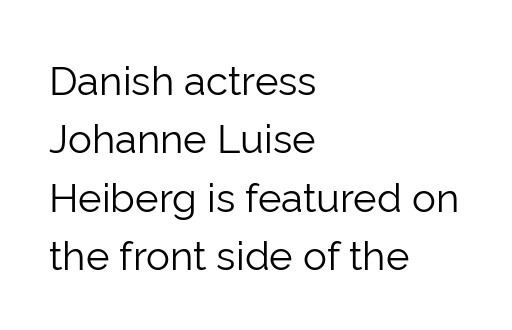
The image shows 40 px light sans-serif type, upright; set left-aligned, normal line spacing (1.46x), normal letter spacing, not underlined; low stroke contrast and a medium x-height.
